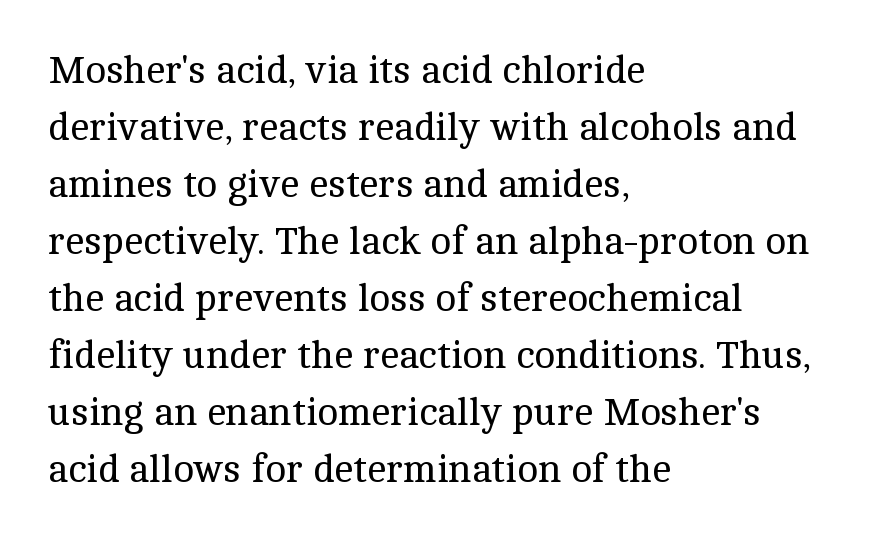
Tracking value appears to be zero — textbook default spacing. Does the type have serifs? Yes, each stem ends in a small foot. A typesetter would call this proportional, since set widths differ per character. In terms of leading, this rendering sits right in the middle. The glyphs are unaccompanied by any horizontal stroke below them. Stems here are at most as thick as an everyday book face.
